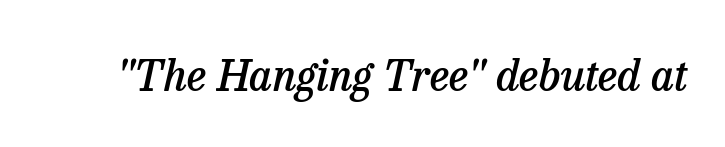
Q: Is the text bold? A: Semi-bold.
Q: Is the text italic (slanted)? A: Yes, it leans right by about 13 degrees.
Q: Is the typeface a serif or a sans-serif typeface? A: Serif.
Q: Is the text underlined? A: No.
Q: Is the spacing between letters normal or unusually wide? A: Normal.
Q: Width (condensed, normal, or wide)? A: Normal.
Q: Stroke contrast? A: Low.
Q: x-height? A: Medium.
Q: Monospaced? A: No.
